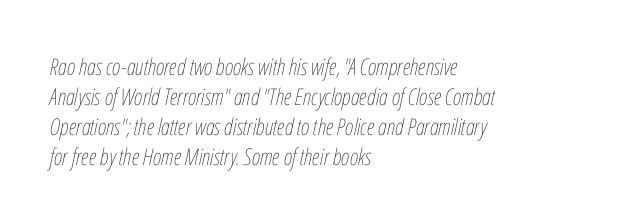
{"italic": "yes", "lean": "right", "slant_degrees": 12, "bold": "no", "underline": "no", "align": "left", "line_spacing": "normal", "line_spacing_ratio": 1.31, "letter_spacing": "normal", "letter_spacing_em": 0.0, "glyph_px": 23}
